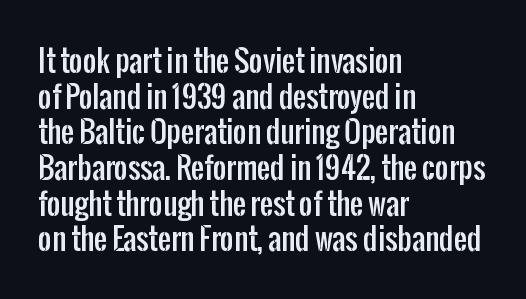
The passage shown is typeset with a sans-serif family. Observe the ordinary spacing: letters are neighbours, not strangers. Proportional: the letters do not fall into vertical columns. Italic: no, the glyphs are upright roman.
